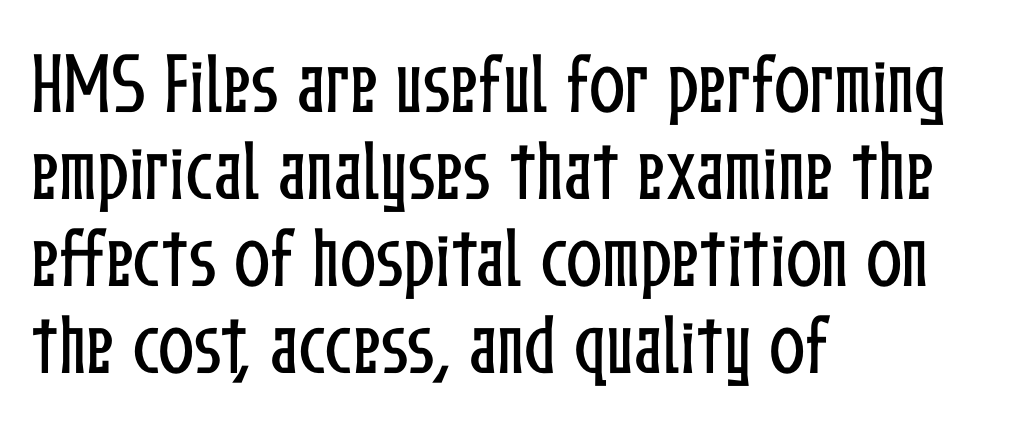
Q: Is the text italic (slanted)? A: No, it is upright.
Q: Is the text underlined? A: No.
Q: How is the paragraph aligned? A: Left-aligned.
Q: Is the spacing between letters normal or unusually wide? A: Normal.
Q: Is the spacing between lines tight, normal or loose? A: Normal.
Q: Width (condensed, normal, or wide)? A: Condensed.
Q: Stroke contrast? A: Low.
Q: x-height? A: Medium.
Q: Monospaced? A: No.
